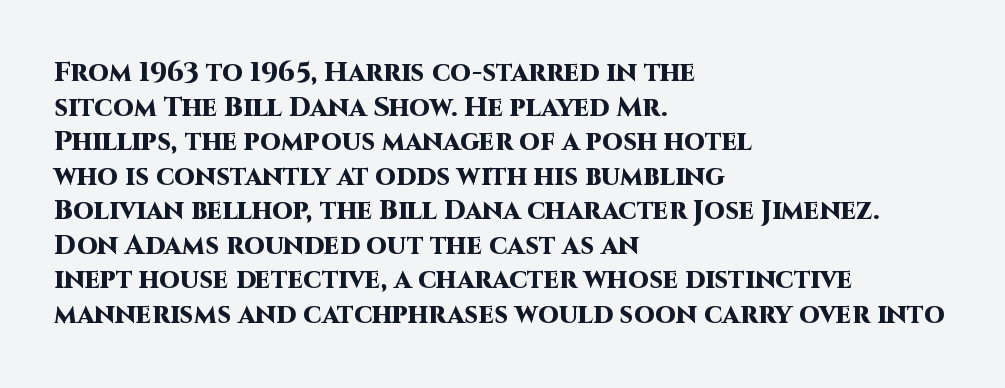
Compared with typical body copy, the letter spacing here is the same. The setting favours the left margin, as ordinary paragraphs usually do. Heft: maximum for text — a bold. Beneath every word, the page is bare. Successive baselines arrive at the customary interval. These lines were composed using upright roman letters.
